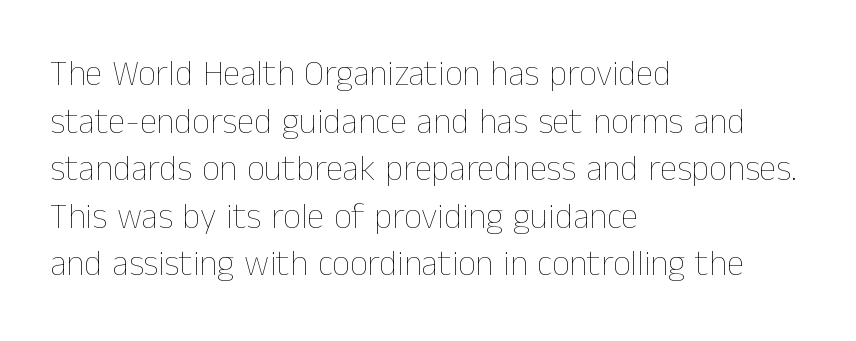
Q: Is the text bold? A: No.
Q: Is the text italic (slanted)? A: No, it is upright.
Q: Is the text underlined? A: No.
Q: How is the paragraph aligned? A: Left-aligned.
Q: Is the spacing between letters normal or unusually wide? A: Normal.
Q: Is the spacing between lines tight, normal or loose? A: Normal.
Q: Width (condensed, normal, or wide)? A: Normal.
Q: Stroke contrast? A: Low.
Q: x-height? A: Medium.
Q: Monospaced? A: No.
